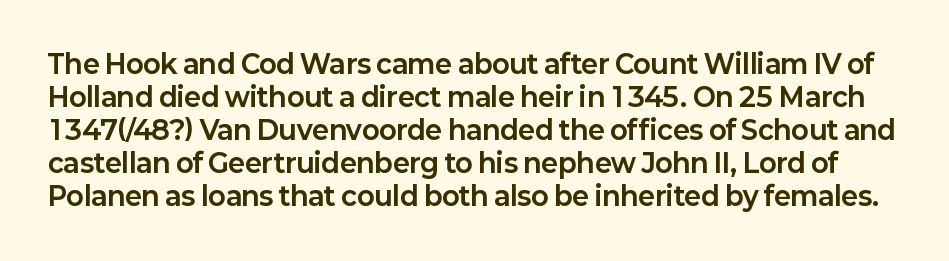
Q: Is the text bold? A: Yes.
Q: Is the text italic (slanted)? A: No, it is upright.
Q: Is the text underlined? A: No.
Q: Is the spacing between letters normal or unusually wide? A: Normal.
Q: Is the spacing between lines tight, normal or loose? A: Normal.
